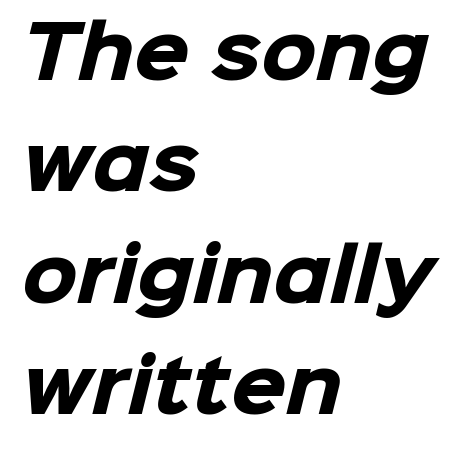
{"serif": "no", "bold": "yes", "weight": "heavy", "width": "normal", "stroke_contrast": "low", "x_height": "medium", "monospaced": "no", "underline": "no", "align": "left", "line_spacing": "normal", "line_spacing_ratio": 1.57, "letter_spacing": "normal", "letter_spacing_em": 0.0, "glyph_px": 71}
